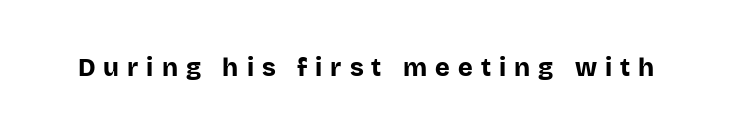
Q: Is the text bold? A: Yes.
Q: Is the text italic (slanted)? A: No, it is upright.
Q: Is the text underlined? A: No.
Q: Is the spacing between letters normal or unusually wide? A: Unusually wide.
